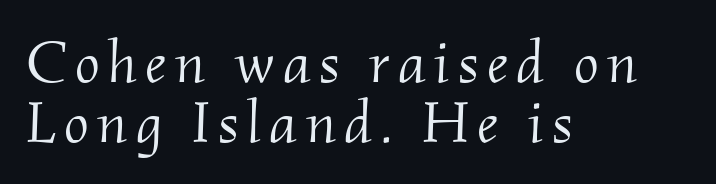
The face used here is proportionally spaced, like ordinary book or web type. The characters are drawn with everyday or finer stroke widths. Reading down the column, the eye jumps only a short way to each next line. Where is the straight margin? On the left.
